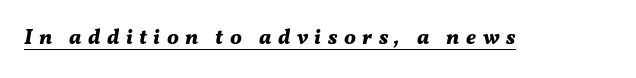
Does extra space separate the letters? Yes, quite a lot of it. The rendered words wear a rule along their underside. Rendered with sloped, italic letterforms. These lines carry a lot of weight — the face is fully bold.
